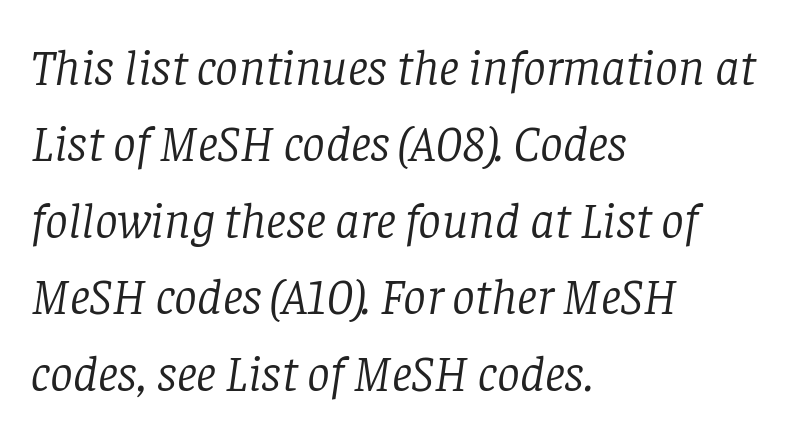
The face used here is rendered with its standard letterfit. If you drew a line through each stem, it would be angled. Weight: regular or lighter. The area under the type is left untouched. Horizontal bands of white between lines are of average thickness.
